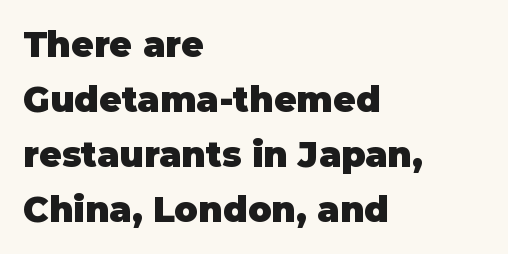
The image shows 35 px heavy sans-serif type, upright; set left-aligned, normal line spacing (1.57x), normal letter spacing, not underlined; low stroke contrast and a large x-height.
